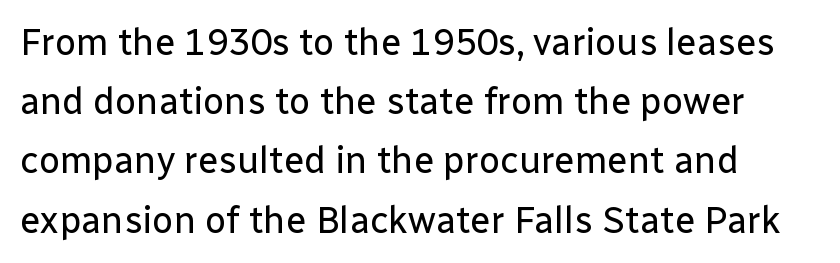
Tracking value appears to be zero — textbook default spacing. Is this a fixed-width face? No — the glyphs have proportional, varying widths. The strokes carry an ordinary text weight at most. Designer's note — italics off, roman on. The rag falls on the right side of this text block. The font family rendered here belongs to the sans-serif group.
